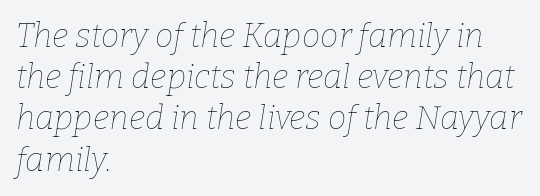
Each letter keeps its own natural width here, so spacing adapts to shape. One-word summary of the alignment: left. Summary of vertical rhythm: regular, with standard interline spacing. Letters rest on an invisible, unmarked baseline. Is the letter spacing exaggerated? No — it looks like the ordinary default.
